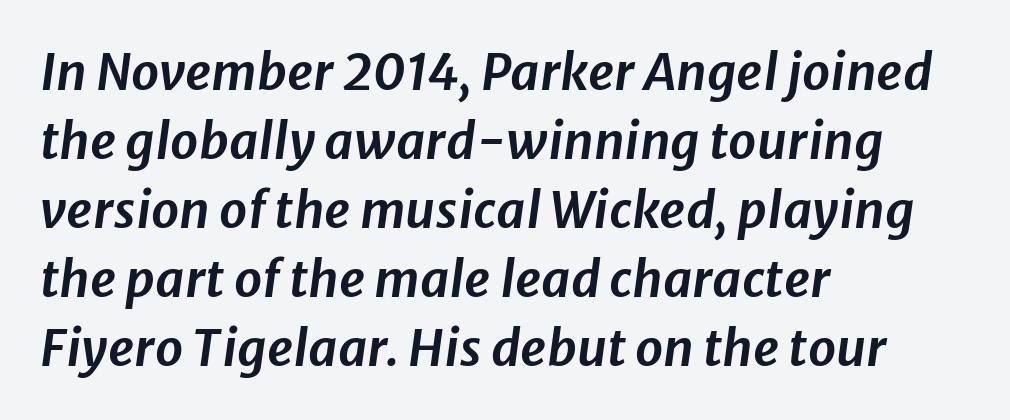
{"italic": "yes", "lean": "right", "slant_degrees": 8, "width": "normal", "stroke_contrast": "low", "x_height": "medium", "monospaced": "no", "underline": "no", "align": "left", "line_spacing": "normal", "line_spacing_ratio": 1.38, "letter_spacing": "normal", "letter_spacing_em": 0.0, "glyph_px": 50}
